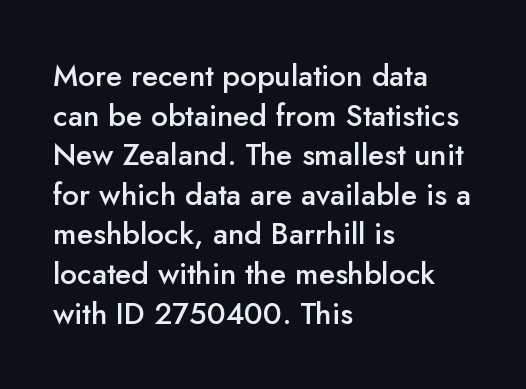
The specimen omits any rule beneath the text block's lines. On the weight axis this lands at semibold, roughly 600. Character widths vary here, with narrow letters taking less room than wide ones. One glance says typical: line gaps are just what's usual. The type family on display is of the sans-serif kind. A roman cut, with each character standing at attention.
